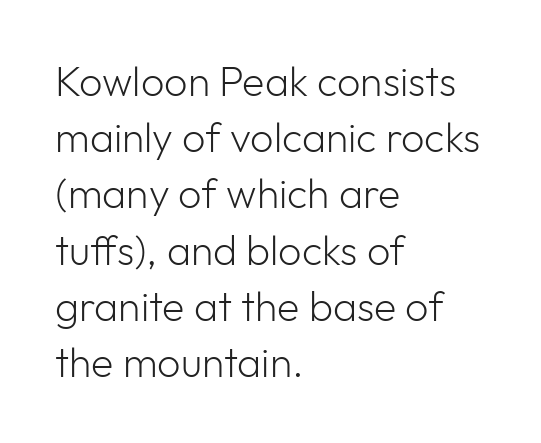
{"serif": "no", "italic": "no", "bold": "no", "weight": "light", "width": "normal", "stroke_contrast": "low", "x_height": "medium", "monospaced": "no", "underline": "no", "align": "left", "line_spacing": "normal", "line_spacing_ratio": 1.37, "letter_spacing": "normal", "letter_spacing_em": 0.0, "glyph_px": 41}
